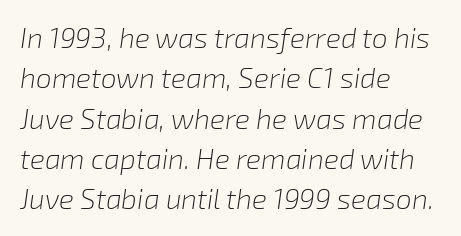
{"italic": "yes", "lean": "right", "slant_degrees": 8, "bold": "no", "weight": "light", "width": "normal", "stroke_contrast": "low", "x_height": "medium", "monospaced": "no", "underline": "no", "align": "left", "line_spacing": "normal", "line_spacing_ratio": 1.44, "letter_spacing": "normal", "letter_spacing_em": 0.0, "glyph_px": 28}
